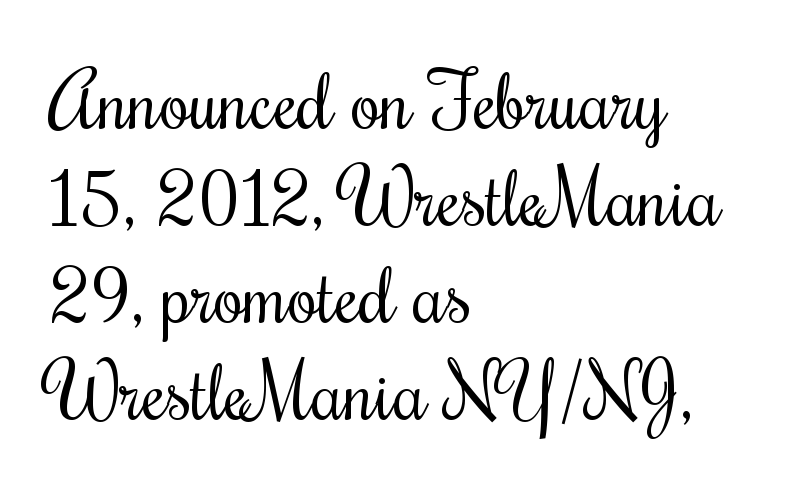
{"serif": "yes", "bold": "no", "weight": "regular", "width": "condensed", "stroke_contrast": "medium", "x_height": "small", "monospaced": "no", "underline": "no", "align": "left", "line_spacing": "normal", "line_spacing_ratio": 1.26, "letter_spacing": "normal", "letter_spacing_em": 0.0, "glyph_px": 77}
